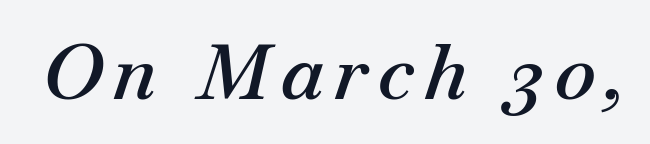
The image shows 77 px semibold type, italic (leaning right); set not underlined; medium stroke contrast and a small x-height.
